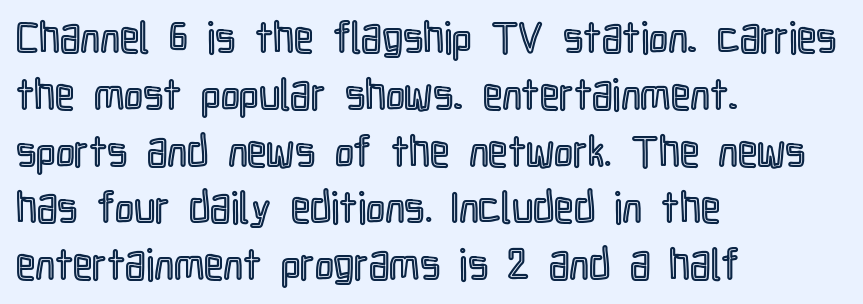
Q: Is the text italic (slanted)? A: No, it is upright.
Q: Is the text underlined? A: No.
Q: How is the paragraph aligned? A: Left-aligned.
Q: Is the spacing between letters normal or unusually wide? A: Normal.
Q: Is the spacing between lines tight, normal or loose? A: Normal.
Q: Width (condensed, normal, or wide)? A: Condensed.
Q: x-height? A: Medium.
Q: Monospaced? A: No.
